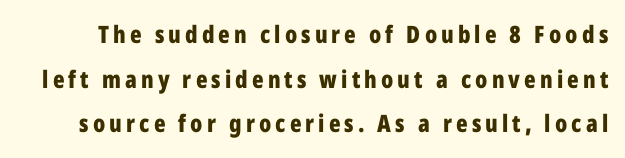
The image shows 24 px bold type, upright; set line spacing 1.86x, not underlined.
